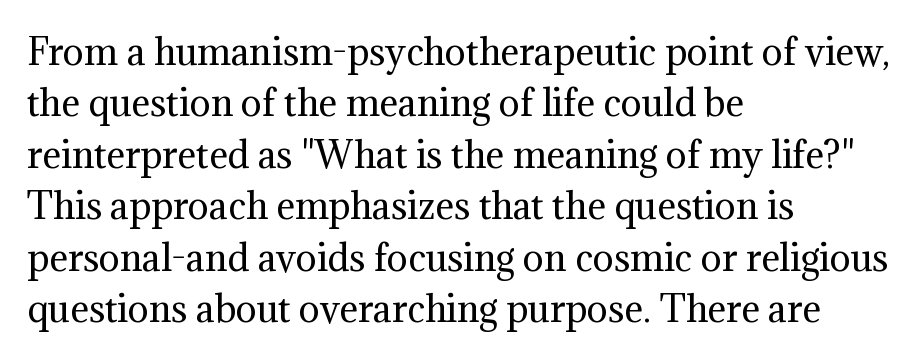
This is not heavy type; no bold has been used. You could not count columns in this text — the font is proportionally spaced. Type style note: has serifs. A typesetter would mark this as roman, not italic. The strip under each line holds only bare page.
